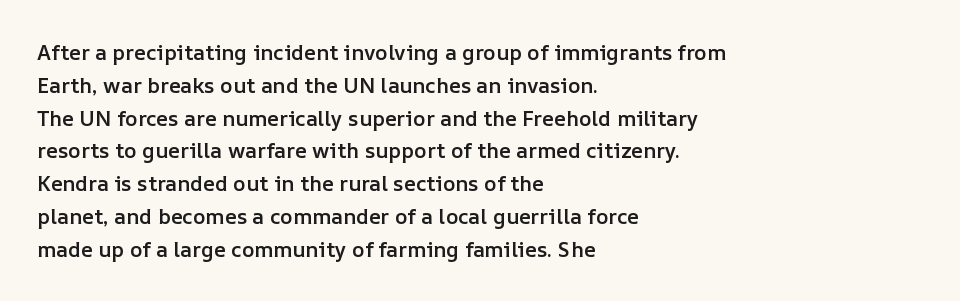
The image shows 21 px text type, upright; set left-aligned, normal line spacing (1.56x), normal letter spacing, not underlined.
